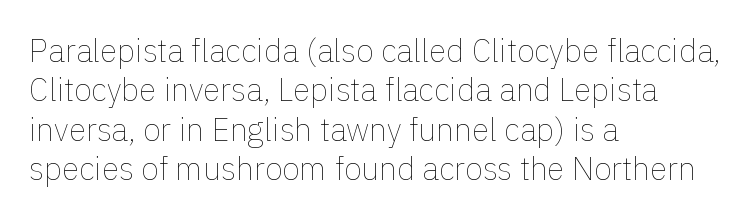
Q: Is the text bold? A: No.
Q: Is the text italic (slanted)? A: No, it is upright.
Q: Is the text underlined? A: No.
Q: How is the paragraph aligned? A: Left-aligned.
Q: Is the spacing between letters normal or unusually wide? A: Normal.
Q: Width (condensed, normal, or wide)? A: Normal.
Q: x-height? A: Medium.
Q: Monospaced? A: No.
